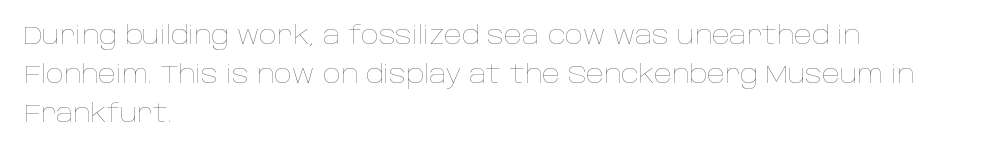
Q: Is the text bold? A: No.
Q: Is the text italic (slanted)? A: No, it is upright.
Q: Is the text underlined? A: No.
Q: How is the paragraph aligned? A: Left-aligned.
Q: Is the spacing between letters normal or unusually wide? A: Normal.
Q: Is the spacing between lines tight, normal or loose? A: Normal.
